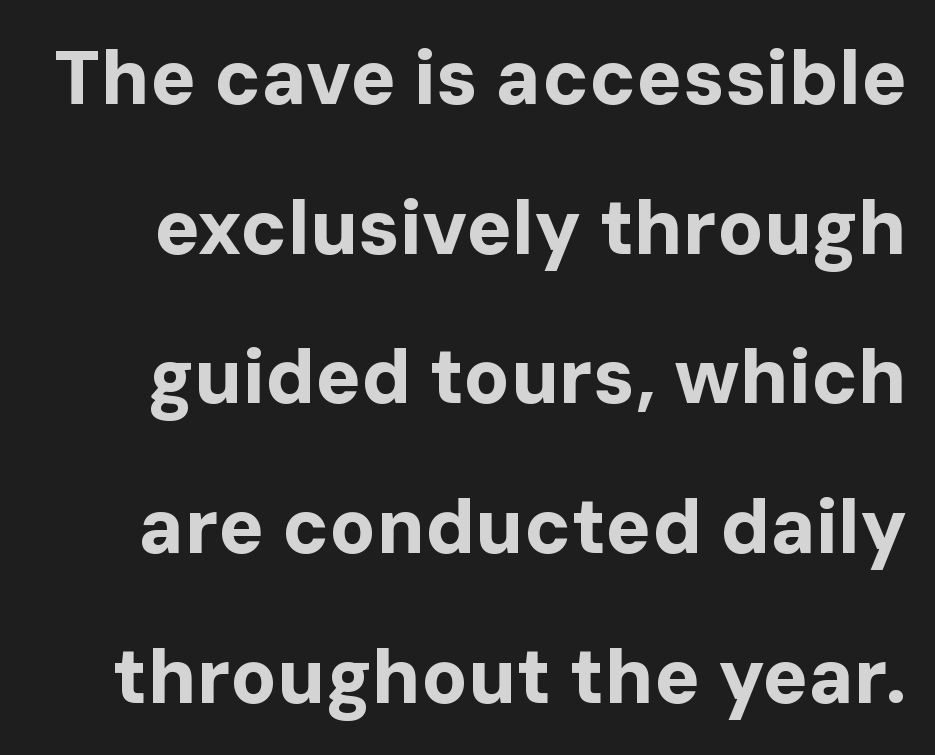
The image shows 76 px bold sans-serif type, upright; set loose line spacing (1.97x), normal letter spacing, not underlined; low stroke contrast and a medium x-height.
